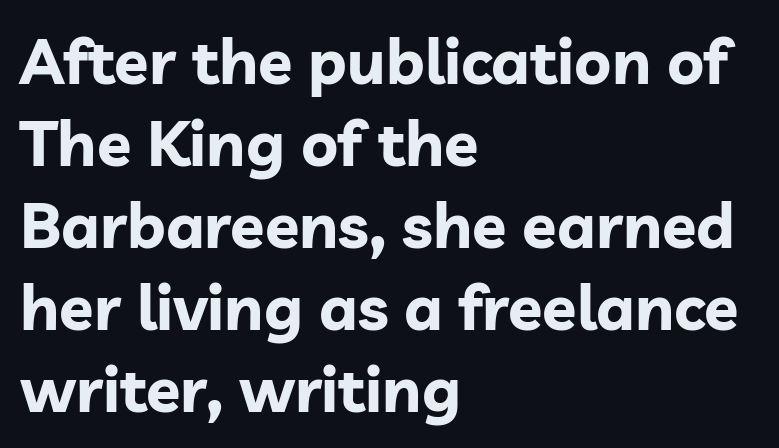
Here the designer chose a conventional face with non-uniform glyph widths. What weight is shown? A full bold with thick strokes. Teacher's note: observe the even left margin — that is flush-left alignment. Short note: letters normally spaced.
